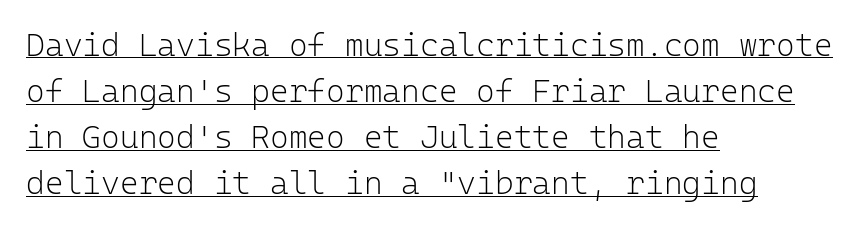
Q: Is the text bold? A: No.
Q: Is the text italic (slanted)? A: No, it is upright.
Q: Is the typeface a serif or a sans-serif typeface? A: Sans-serif.
Q: Is the text underlined? A: Yes.
Q: How is the paragraph aligned? A: Left-aligned.
Q: Is the spacing between letters normal or unusually wide? A: Normal.
Q: Is the spacing between lines tight, normal or loose? A: Normal.
Q: Width (condensed, normal, or wide)? A: Normal.
Q: Stroke contrast? A: Low.
Q: x-height? A: Medium.
Q: Monospaced? A: Yes.
